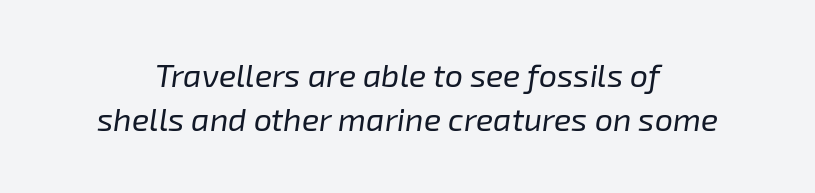
The image shows 32 px regular-weight type, italic (leaning right); set centered, normal line spacing (1.37x), normal letter spacing, not underlined; low stroke contrast and a medium x-height.
